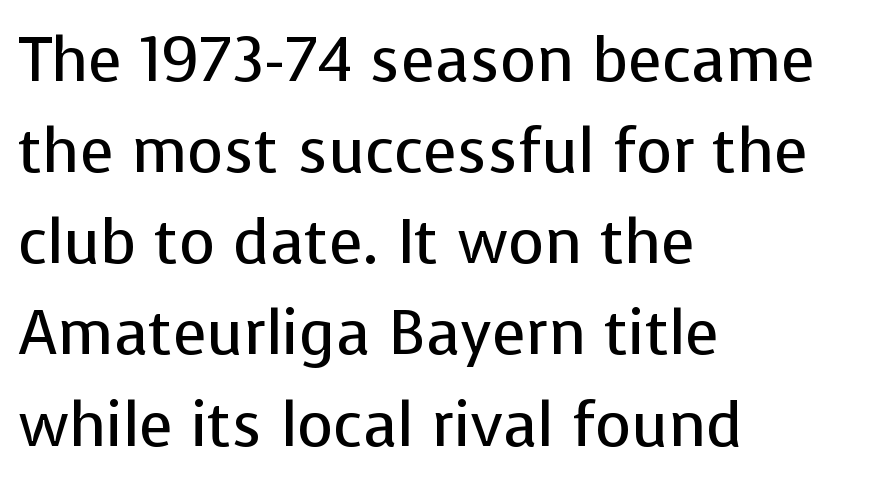
{"serif": "no", "italic": "no", "bold": "no", "weight": "regular", "width": "normal", "stroke_contrast": "low", "x_height": "medium", "monospaced": "no", "underline": "no", "align": "left", "line_spacing": "normal", "line_spacing_ratio": 1.47, "letter_spacing": "normal", "letter_spacing_em": 0.0, "glyph_px": 62}
